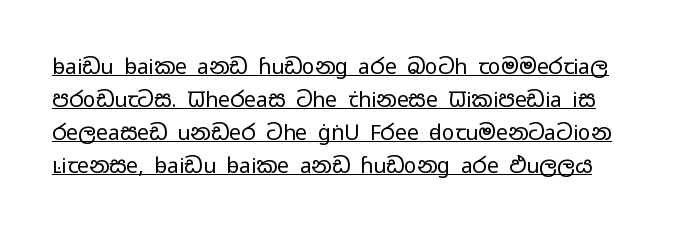
The image shows 21 px text type, upright; set normal line spacing (1.57x), normal letter spacing, underlined.
